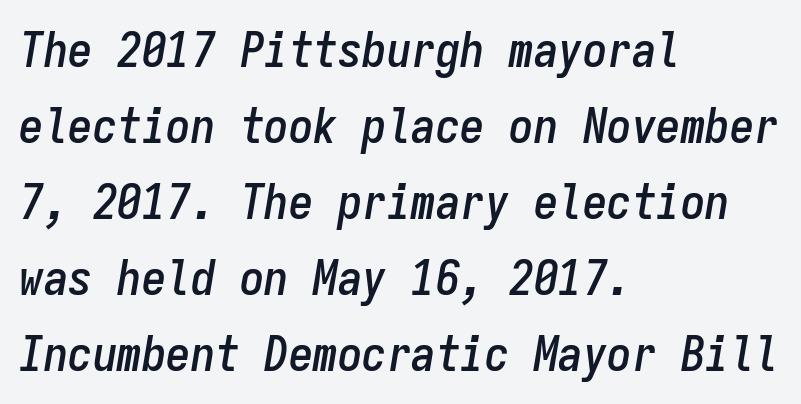
Every row of glyphs begins at an identical x-position on the left. Think of a typewriter: that constant character pitch is what you see here. The rows are spaced the way most documents space them. The rendering applies a slant to the glyphs. Words float on clear page, feet unadorned.
